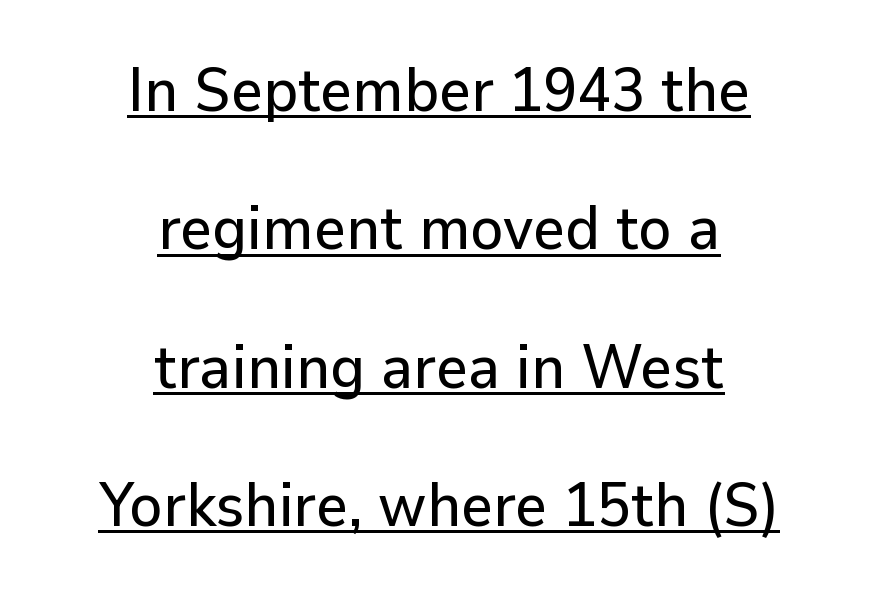
Q: Is the text italic (slanted)? A: No, it is upright.
Q: Is the typeface a serif or a sans-serif typeface? A: Sans-serif.
Q: Is the text underlined? A: Yes.
Q: How is the paragraph aligned? A: Centered.
Q: Is the spacing between letters normal or unusually wide? A: Normal.
Q: Is the spacing between lines tight, normal or loose? A: Loose.
Q: Width (condensed, normal, or wide)? A: Normal.
Q: Stroke contrast? A: Low.
Q: x-height? A: Medium.
Q: Monospaced? A: No.
